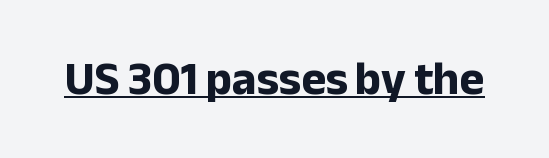
This is sans-serif lettering, the kind often seen on screens and signage. The letters stand straight up with perfectly vertical stems. Strong, thick strokes mark this as bold type. Looks like someone drew a line under every word here. Character widths vary here, with narrow letters taking less room than wide ones. Observe the ordinary spacing: letters are neighbours, not strangers.
